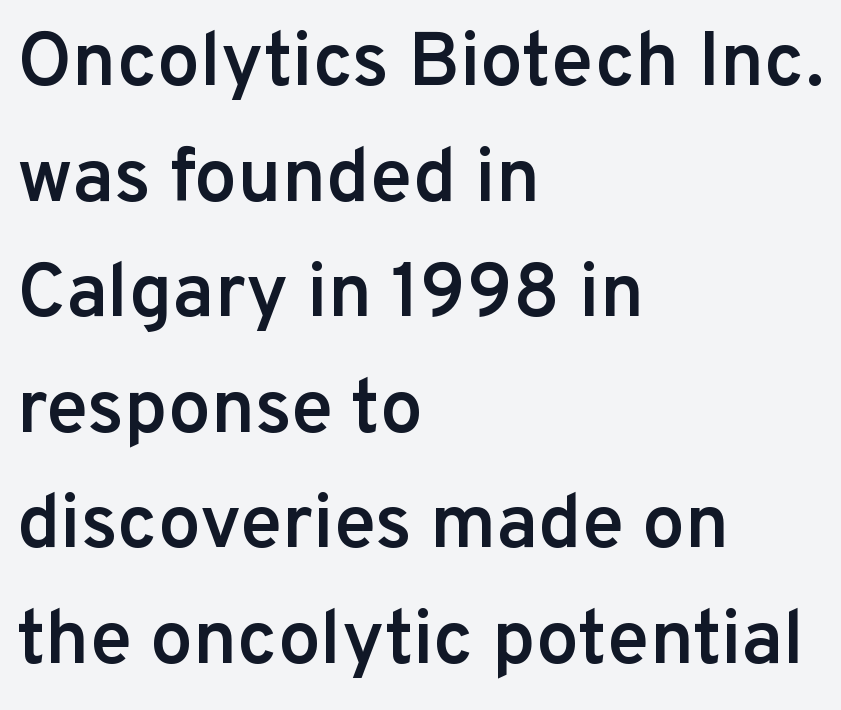
A bare baseline throughout the passage. Nothing unusual about the tracking: characters are spaced as the font intends. Is this a fixed-width face? No — the glyphs have proportional, varying widths. A typesetter would mark this as roman, not italic. Nope, no serifs anywhere on these letters. Teacher's note: observe the even left margin — that is flush-left alignment.
